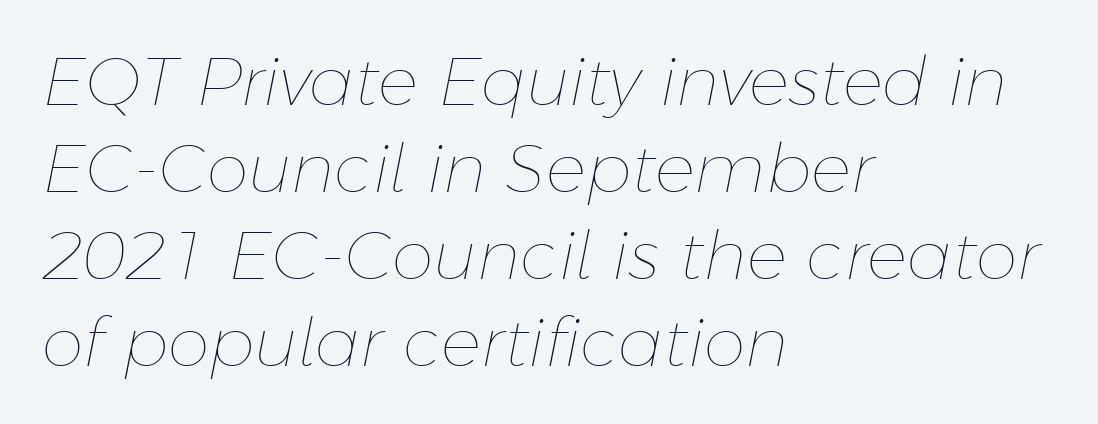
The image shows 67 px thin type, italic (leaning right); set left-aligned, normal line spacing (1.3x), normal letter spacing, not underlined; low stroke contrast and a medium x-height.
